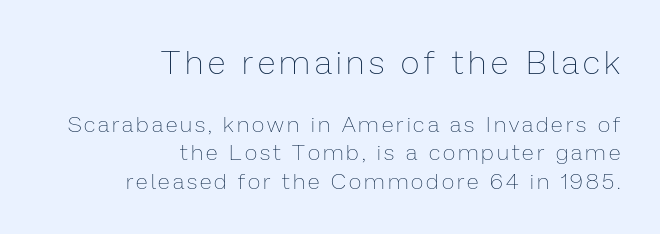
Q: Is the text bold? A: No.
Q: Is the text italic (slanted)? A: No, it is upright.
Q: Is the text underlined? A: No.
Q: How is the paragraph aligned? A: Right-aligned.
Q: Is the spacing between lines tight, normal or loose? A: Normal.
Q: Which block of text is set in a larger size, the first (top) or the second (bottom)? A: The first (top) one.
Q: Width (condensed, normal, or wide)? A: Normal.
Q: Stroke contrast? A: Low.
Q: x-height? A: Medium.
Q: Monospaced? A: No.
